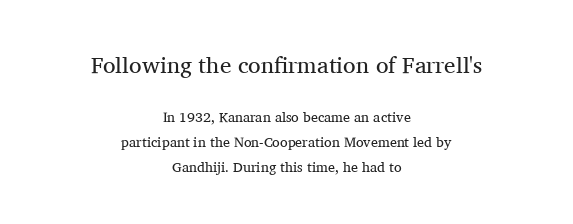
Is the type heavy? It reads as light-to-regular instead. The letterforms sit shoulder to shoulder at normal distance. Does the lettering tilt? It doesn't — this is upright. Reading top to bottom, the characters get smaller at the block break.
